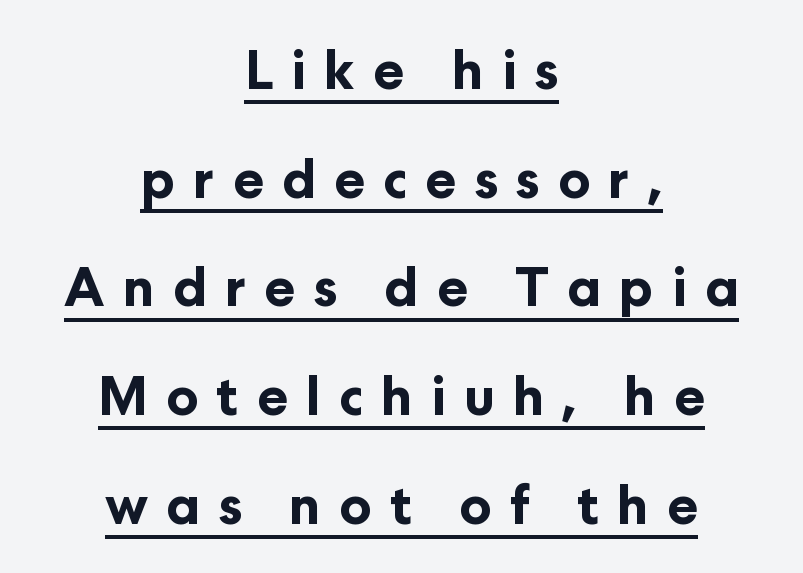
Think of a printed novel: that variable character pitch is what you see here. A rule runs beneath these lines of type. Which margin do the lines hug? Neither — every line sits in the middle. Posture: upright roman. The gaps between neighbouring characters are conspicuously large.
